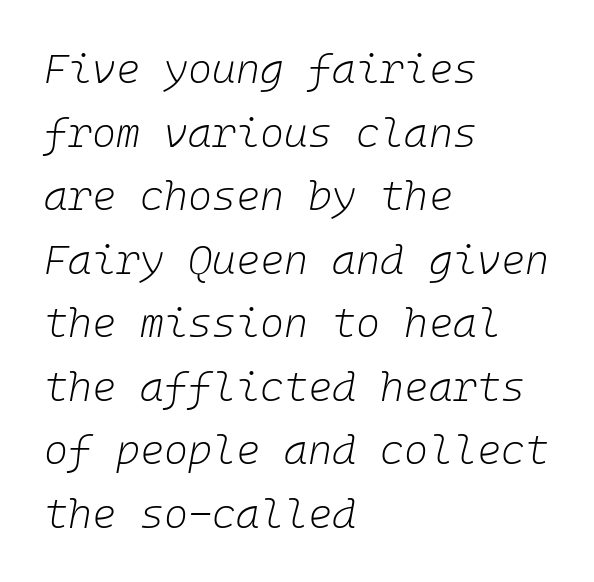
The image shows 41 px light type, italic (leaning right); set left-aligned, normal line spacing (1.55x), normal letter spacing, not underlined; low stroke contrast and a medium x-height.
